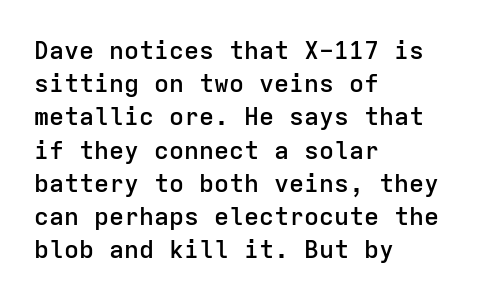
Q: Is the text bold? A: Semi-bold.
Q: Is the text italic (slanted)? A: No, it is upright.
Q: Is the text underlined? A: No.
Q: How is the paragraph aligned? A: Left-aligned.
Q: Is the spacing between letters normal or unusually wide? A: Normal.
Q: Is the spacing between lines tight, normal or loose? A: Normal.
